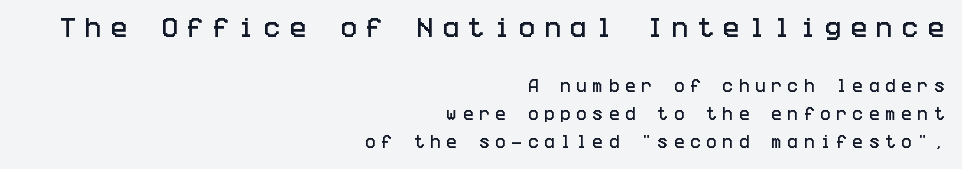
Q: Is the text italic (slanted)? A: No, it is upright.
Q: Is the text underlined? A: No.
Q: How is the paragraph aligned? A: Right-aligned.
Q: Is the spacing between letters normal or unusually wide? A: Unusually wide.
Q: Is the spacing between lines tight, normal or loose? A: Loose.
Q: Which block of text is set in a larger size, the first (top) or the second (bottom)? A: The first (top) one.
